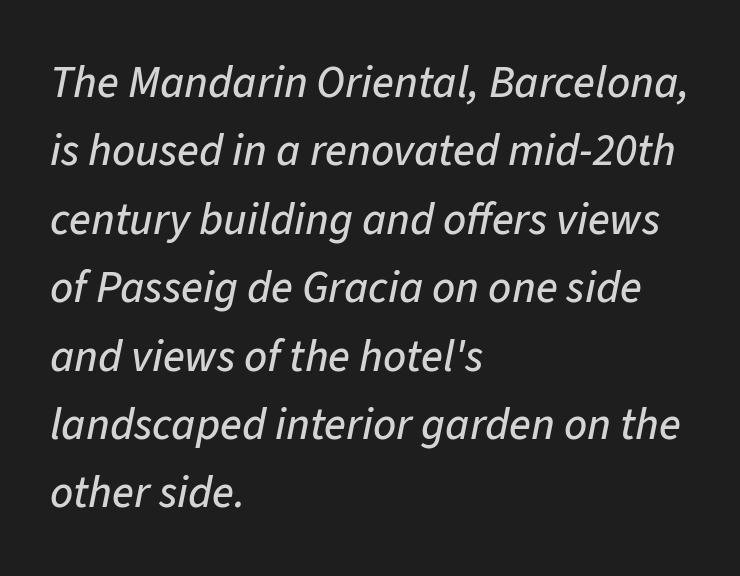
These lines are rendered in a variable-pitch font. Does extra space separate the letters? No, they use regular spacing. Line starts are locked; line ends wander. Would a proofreader flag this as italicized? Yes. These lines sit exactly where default settings would place them. A clean baseline with only descenders dipping below it.
